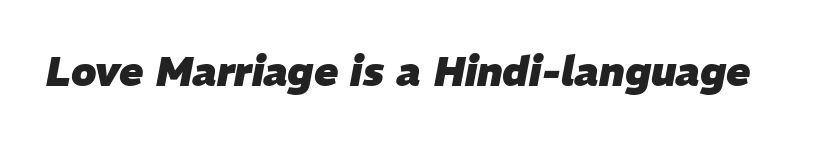
The letters sit at their default tracking, neither squeezed nor spread. Emphasis-style slanted type is in use. You could not count columns in this text — the font is proportionally spaced. The passage shown is not underscored anywhere. This is heavy type, rendered in bold.
